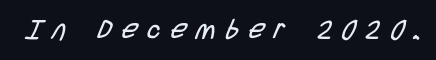
The image shows 27 px text type; set unusually wide letter spacing (+0.37 em), not underlined.
